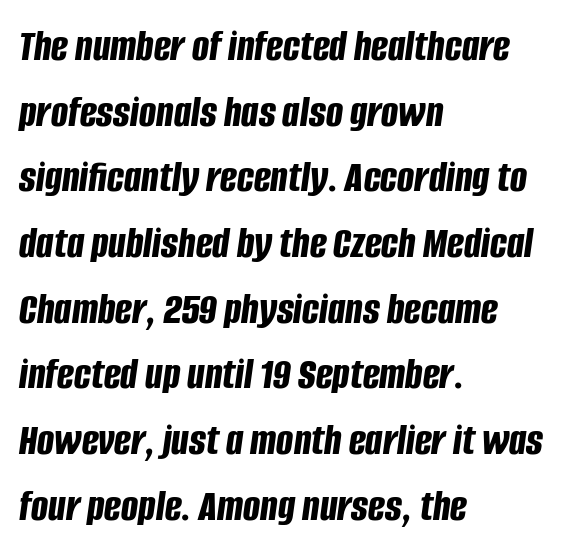
{"italic": "yes", "lean": "right", "slant_degrees": 8, "bold": "yes", "weight": "bold", "width": "condensed", "stroke_contrast": "low", "x_height": "large", "monospaced": "no", "underline": "no", "align": "left", "line_spacing": "normal", "line_spacing_ratio": 1.46, "letter_spacing": "normal", "letter_spacing_em": 0.0, "glyph_px": 45}
